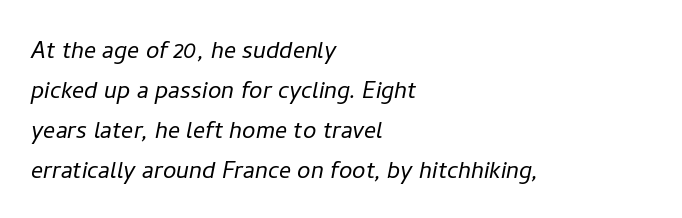
Q: Is the text bold? A: No.
Q: Is the text italic (slanted)? A: Yes, it leans right by about 11 degrees.
Q: Is the text underlined? A: No.
Q: How is the paragraph aligned? A: Left-aligned.
Q: Is the spacing between letters normal or unusually wide? A: Normal.
Q: Is the spacing between lines tight, normal or loose? A: Normal.
Q: Width (condensed, normal, or wide)? A: Normal.
Q: Stroke contrast? A: Low.
Q: x-height? A: Medium.
Q: Monospaced? A: No.
